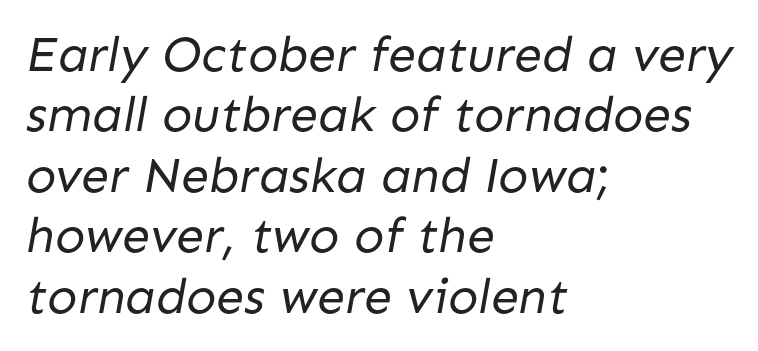
{"serif": "no", "bold": "no", "weight": "regular", "width": "normal", "stroke_contrast": "low", "x_height": "medium", "monospaced": "no", "underline": "no", "align": "left", "line_spacing_ratio": 1.21, "letter_spacing": "normal", "letter_spacing_em": 0.0, "glyph_px": 50}
